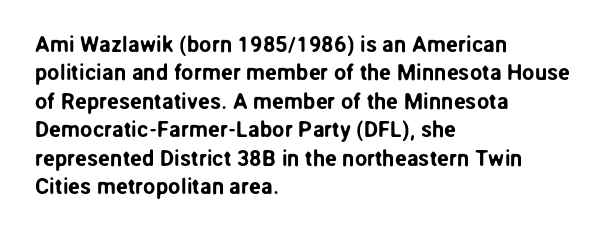
{"italic": "no", "underline": "no", "align": "left", "line_spacing": "normal", "line_spacing_ratio": 1.29, "letter_spacing": "normal", "letter_spacing_em": 0.0, "glyph_px": 22}
